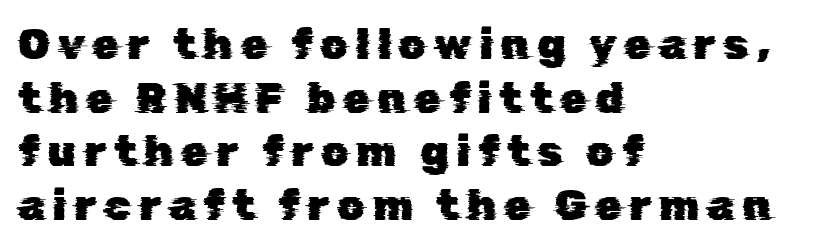
Q: Is the typeface a serif or a sans-serif typeface? A: Sans-serif.
Q: Is the text underlined? A: No.
Q: How is the paragraph aligned? A: Left-aligned.
Q: Is the spacing between lines tight, normal or loose? A: Normal.
Q: Width (condensed, normal, or wide)? A: Normal.
Q: Stroke contrast? A: Low.
Q: x-height? A: Medium.
Q: Monospaced? A: No.
